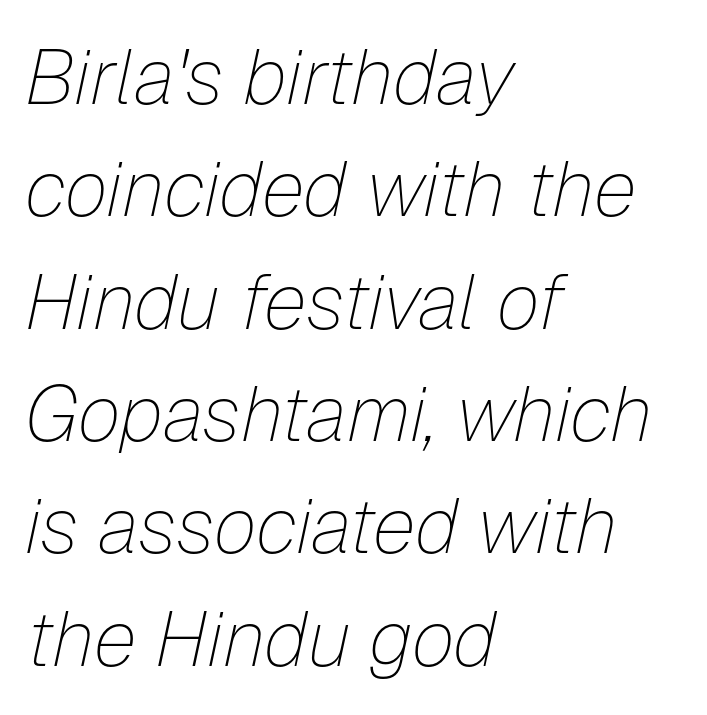
The letters advance in unequal steps, a hallmark of proportional type. Spacing between characters is what you'd get straight out of the box. The ragged edge is on the right, which tells us the setting is flush left. Unbolded letterforms with no extra heft. Designer's note — italics engaged. Any mark beneath the type? The region is blank.
